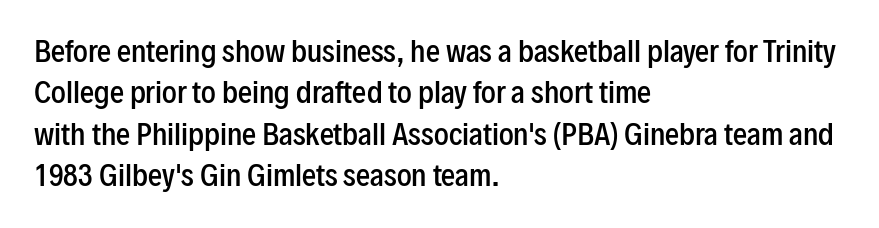
The image shows 28 px semibold, condensed sans-serif type, upright; set left-aligned, normal line spacing (1.48x), normal letter spacing, not underlined; low stroke contrast and a medium x-height.
